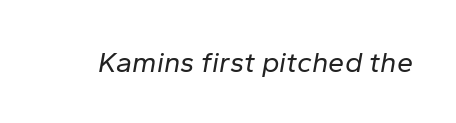
When letters slant like this, we call the style italic. This rendering features lettering with no underline. The line texture is even and compact thanks to regular tracking. The face looks like a standard text weight, possibly lighter.
